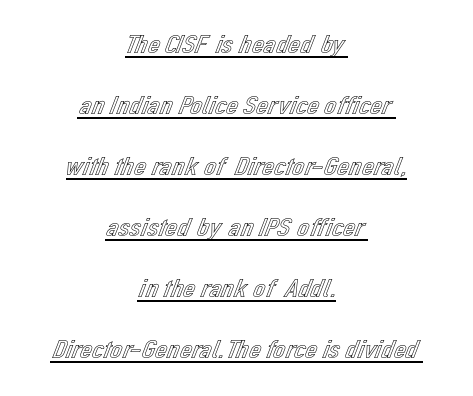
{"underline": "yes", "align": "center", "line_spacing": "loose", "line_spacing_ratio": 2.26, "letter_spacing": "normal", "letter_spacing_em": 0.0, "glyph_px": 27}
